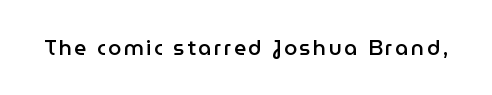
Q: Is the text bold? A: Semi-bold.
Q: Is the text italic (slanted)? A: No, it is upright.
Q: Is the text underlined? A: No.
